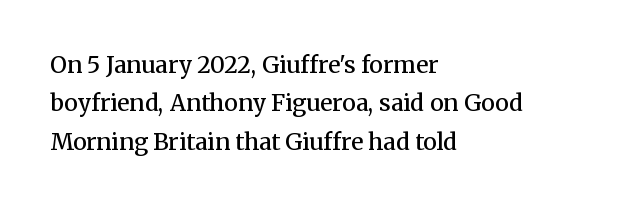
The image shows 23 px text type, upright; set left-aligned, normal line spacing (1.67x), normal letter spacing, not underlined.
